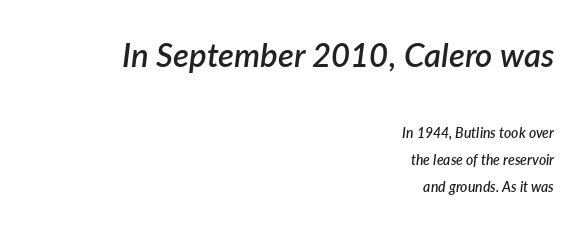
The image shows 33 px semibold type, italic (leaning right); set right-aligned, loose line spacing (1.93x), normal letter spacing, not underlined; the first (top) block is 2.36x larger; low stroke contrast and a medium x-height.
